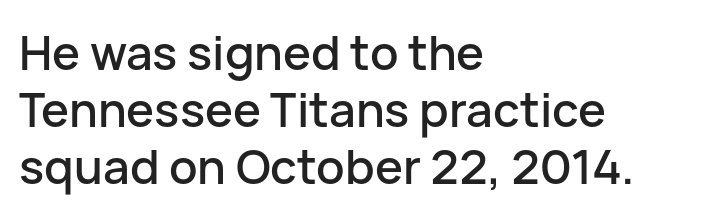
Q: Is the text italic (slanted)? A: No, it is upright.
Q: Is the typeface a serif or a sans-serif typeface? A: Sans-serif.
Q: Is the text underlined? A: No.
Q: How is the paragraph aligned? A: Left-aligned.
Q: Is the spacing between letters normal or unusually wide? A: Normal.
Q: Width (condensed, normal, or wide)? A: Normal.
Q: Stroke contrast? A: Low.
Q: x-height? A: Medium.
Q: Monospaced? A: No.
